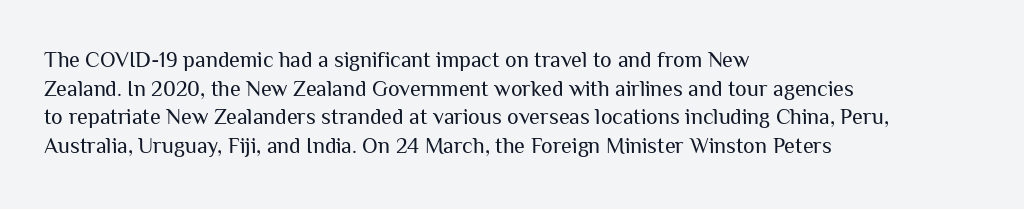
Check the space under the baseline: it is left empty. Characters follow at the spacing the type designer built in. These glyphs show unthickened strokes, regular width or finer. This is the regular roman posture of the typeface. A typesetter would call this leading conventional body-copy spacing. The compositor pushed each line to the left boundary.
